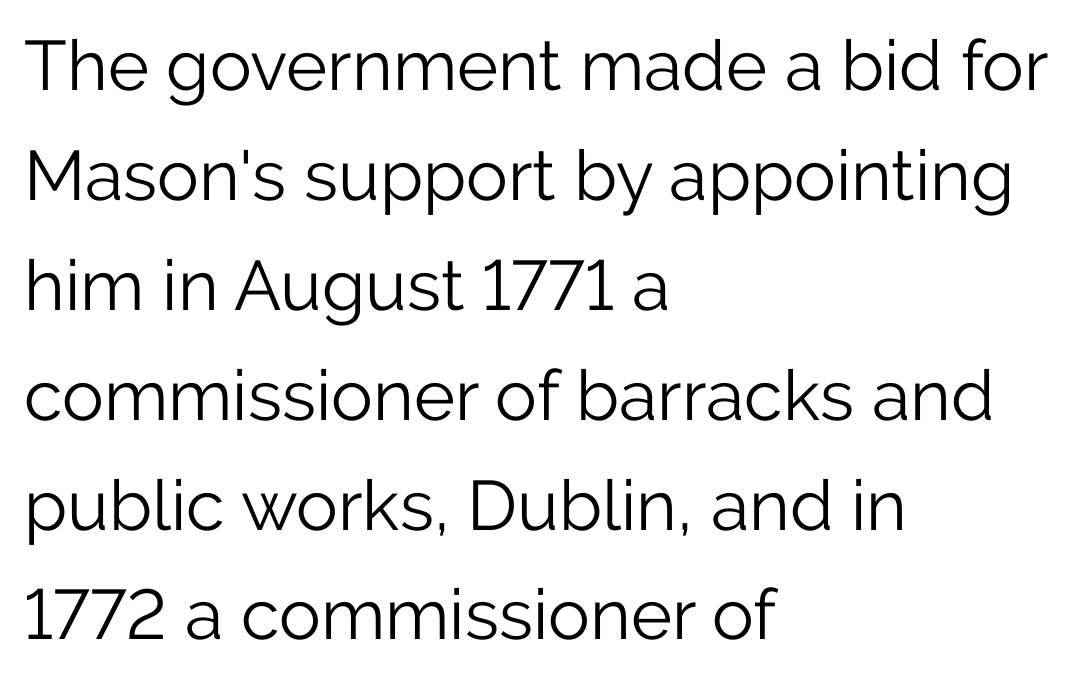
The rows are spaced the way most documents space them. This sample uses plain, unmodified letter spacing. Ascenders rise straight up at ninety degrees. The type family on display is of the sans-serif kind.
